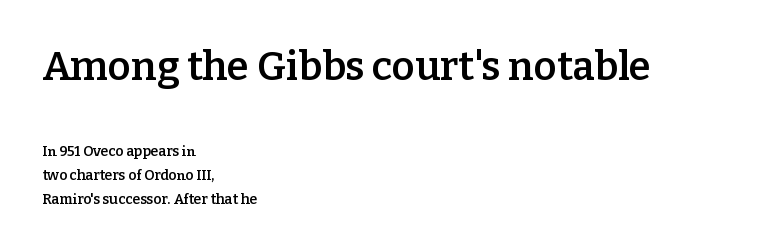
The image shows 40 px semibold serif type, upright; set left-aligned, normal line spacing (1.7x), normal letter spacing, not underlined; the first (top) block is 2.86x larger; low stroke contrast and a medium x-height.
